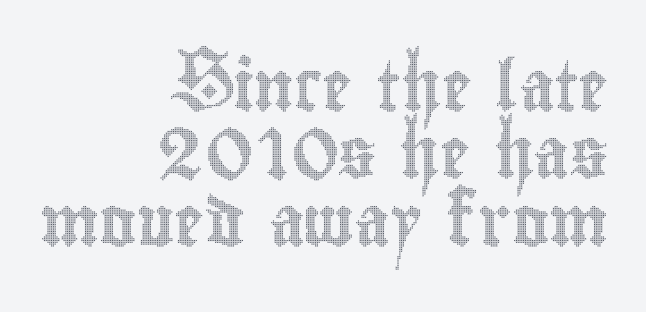
Q: Is the text italic (slanted)? A: No, it is upright.
Q: Is the text underlined? A: No.
Q: How is the paragraph aligned? A: Right-aligned.
Q: Is the spacing between letters normal or unusually wide? A: Normal.
Q: Is the spacing between lines tight, normal or loose? A: Normal.
Q: Width (condensed, normal, or wide)? A: Condensed.
Q: x-height? A: Small.
Q: Monospaced? A: No.
